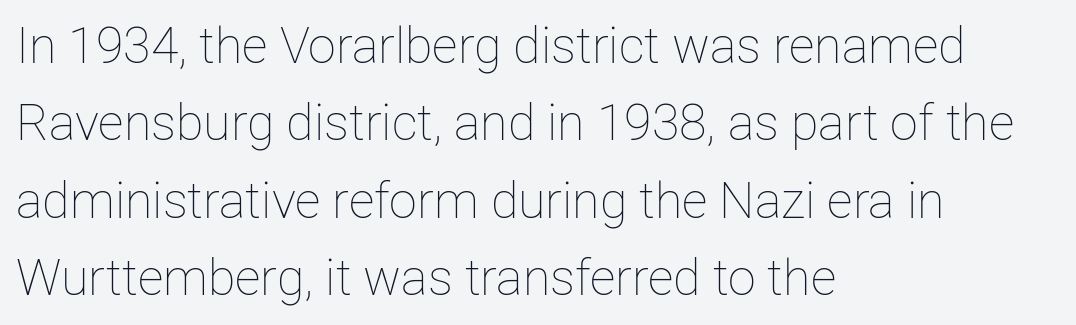
Q: Is the text bold? A: No.
Q: Is the text italic (slanted)? A: No, it is upright.
Q: Is the text underlined? A: No.
Q: How is the paragraph aligned? A: Left-aligned.
Q: Is the spacing between letters normal or unusually wide? A: Normal.
Q: Is the spacing between lines tight, normal or loose? A: Normal.
Q: Width (condensed, normal, or wide)? A: Normal.
Q: Stroke contrast? A: Low.
Q: x-height? A: Medium.
Q: Monospaced? A: No.
